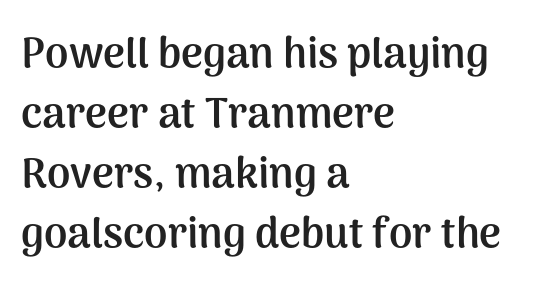
Q: Is the text bold? A: Yes.
Q: Is the text italic (slanted)? A: No, it is upright.
Q: Is the typeface a serif or a sans-serif typeface? A: Sans-serif.
Q: Is the text underlined? A: No.
Q: How is the paragraph aligned? A: Left-aligned.
Q: Is the spacing between letters normal or unusually wide? A: Normal.
Q: Is the spacing between lines tight, normal or loose? A: Normal.
Q: Width (condensed, normal, or wide)? A: Normal.
Q: Stroke contrast? A: Medium.
Q: x-height? A: Medium.
Q: Monospaced? A: No.
